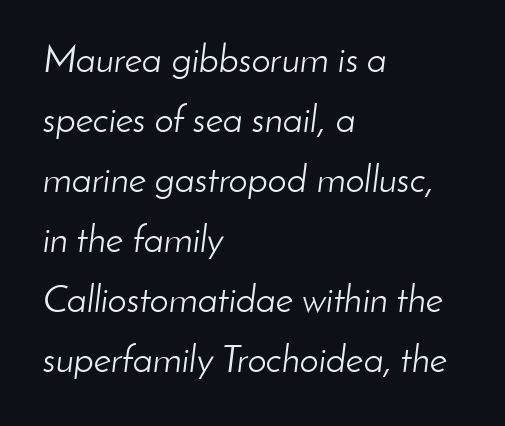
Q: Is the text bold? A: No.
Q: Is the text italic (slanted)? A: Yes, it leans right by about 8 degrees.
Q: Is the text underlined? A: No.
Q: How is the paragraph aligned? A: Left-aligned.
Q: Is the spacing between letters normal or unusually wide? A: Normal.
Q: Is the spacing between lines tight, normal or loose? A: Normal.
Q: Width (condensed, normal, or wide)? A: Normal.
Q: Stroke contrast? A: Low.
Q: x-height? A: Small.
Q: Monospaced? A: No.
